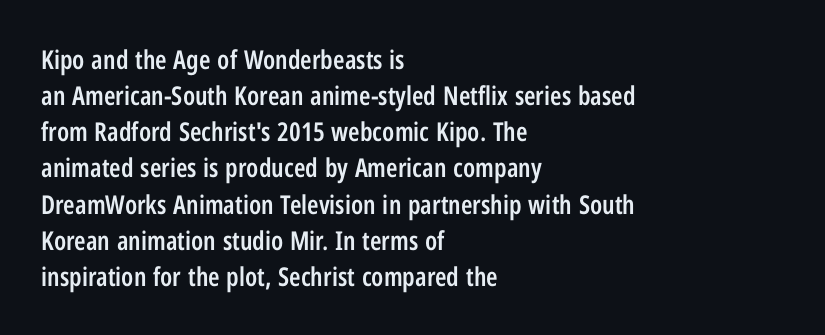
{"italic": "no", "bold": "semi", "underline": "no", "align": "left", "line_spacing": "normal", "line_spacing_ratio": 1.39, "letter_spacing": "normal", "letter_spacing_em": 0.0, "glyph_px": 26}
